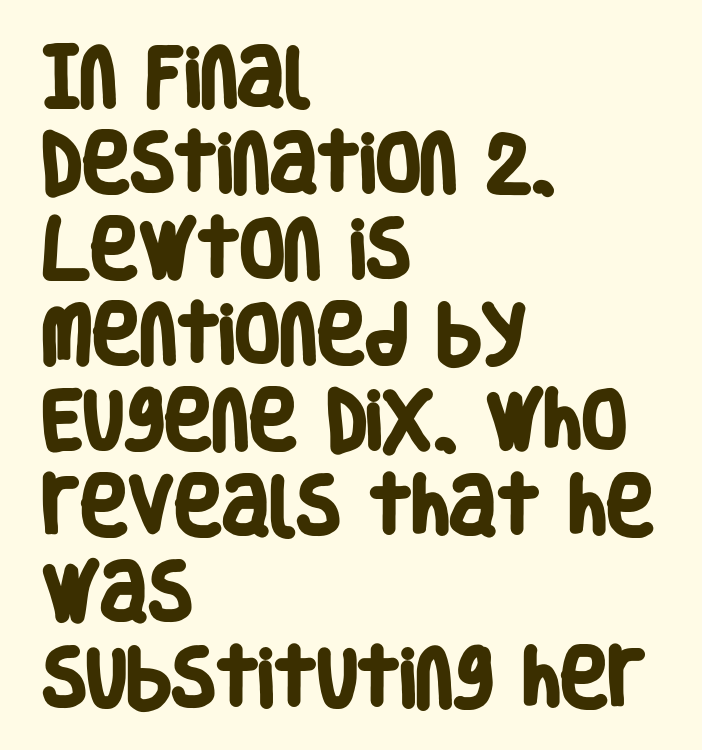
Q: Is the text bold? A: Yes.
Q: Is the typeface a serif or a sans-serif typeface? A: Sans-serif.
Q: Is the text underlined? A: No.
Q: How is the paragraph aligned? A: Left-aligned.
Q: Is the spacing between letters normal or unusually wide? A: Normal.
Q: Is the spacing between lines tight, normal or loose? A: Normal.
Q: Width (condensed, normal, or wide)? A: Condensed.
Q: Stroke contrast? A: Low.
Q: x-height? A: Large.
Q: Monospaced? A: No.
